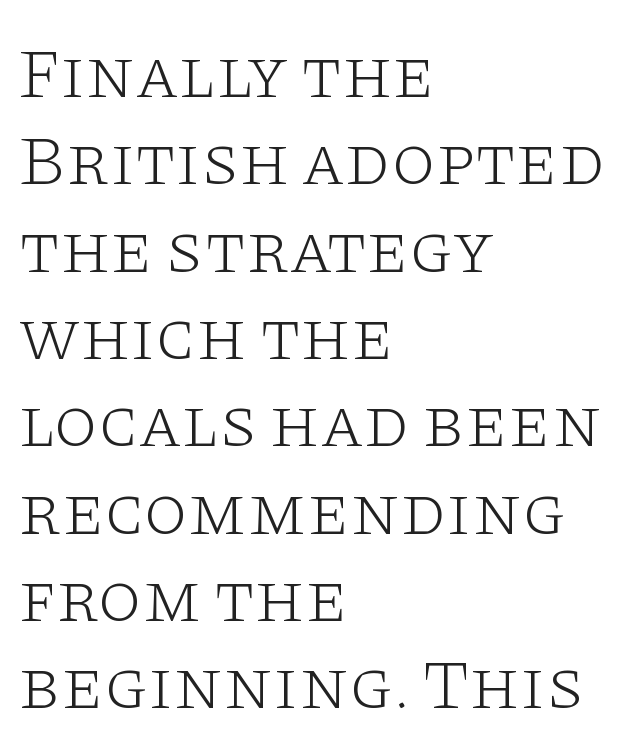
Characters remain perfectly vertical along every line. Unmarked baselines from the first word to the last. A classic flush-left, rag-right setting is used for this passage. These glyphs show unthickened strokes, regular width or finer. In terms of letterspacing, this is plain default setting. Varying glyph widths throughout — classic text-font behaviour.
